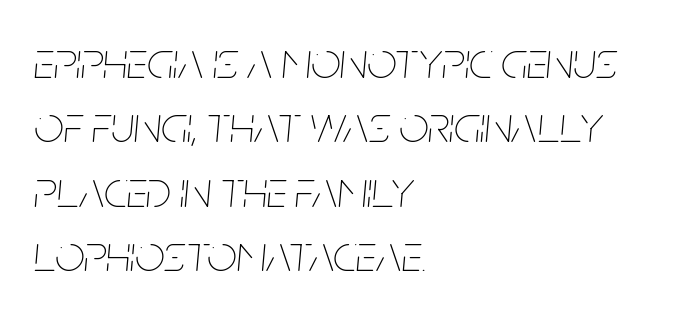
{"italic": "yes", "lean": "right", "slant_degrees": 5, "bold": "no", "weight": "thin", "width": "condensed", "stroke_contrast": "low", "x_height": "large", "monospaced": "no", "underline": "no", "align": "left", "line_spacing_ratio": 1.24, "letter_spacing": "normal", "letter_spacing_em": 0.0, "glyph_px": 52}
